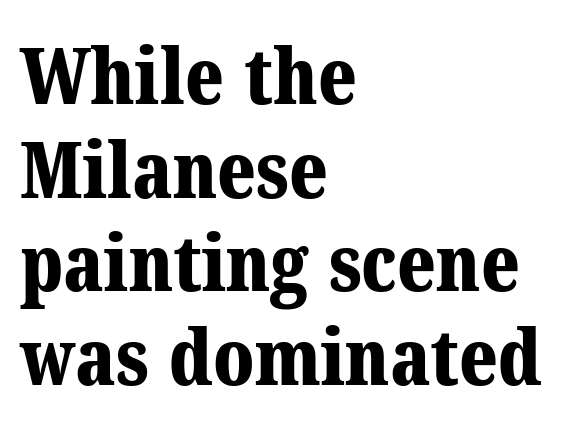
{"serif": "yes", "bold": "yes", "weight": "bold", "width": "normal", "stroke_contrast": "medium", "x_height": "medium", "monospaced": "no", "underline": "no", "align": "left", "line_spacing_ratio": 1.2, "letter_spacing": "normal", "letter_spacing_em": 0.0, "glyph_px": 78}
